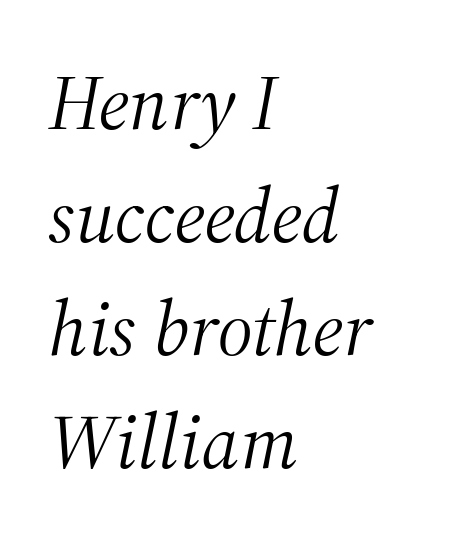
Each row of text sits above clean, open space. Regarding serifs, this sample has them. Posture: slanted. Is this a fixed-width face? No — the glyphs have proportional, varying widths.
